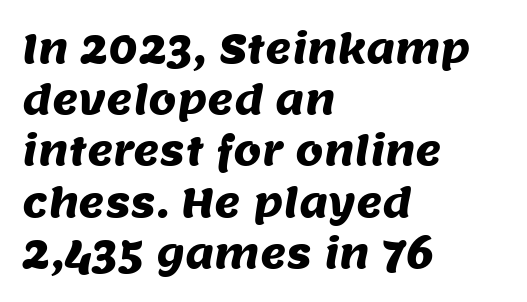
Q: Is the typeface a serif or a sans-serif typeface? A: Sans-serif.
Q: Is the text underlined? A: No.
Q: How is the paragraph aligned? A: Left-aligned.
Q: Is the spacing between letters normal or unusually wide? A: Normal.
Q: Is the spacing between lines tight, normal or loose? A: Normal.
Q: Width (condensed, normal, or wide)? A: Normal.
Q: Stroke contrast? A: Medium.
Q: x-height? A: Large.
Q: Monospaced? A: No.
